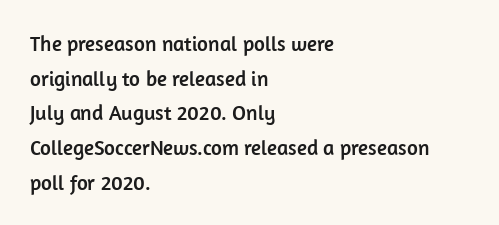
The image shows 21 px text type, upright; set left-aligned, normal line spacing (1.65x), normal letter spacing, not underlined.
